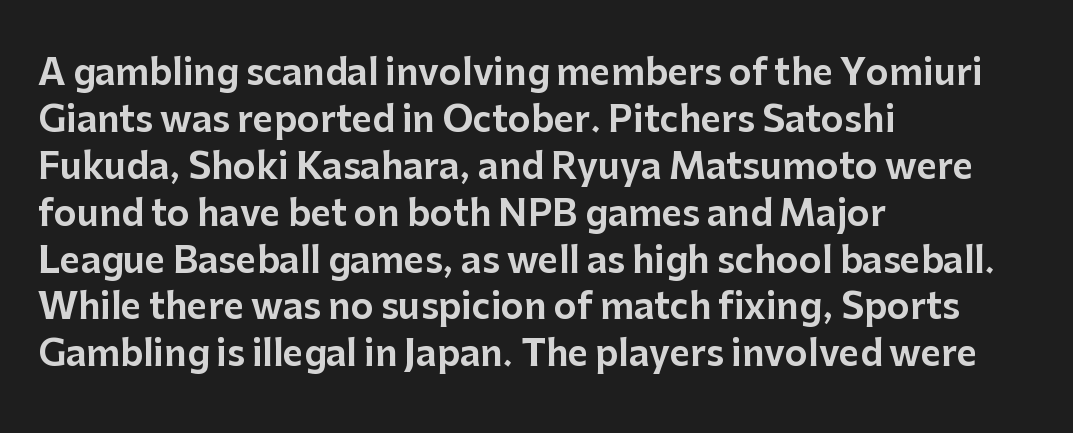
It's the straight-up-and-down kind of type. Where is the straight margin? On the left. Students, note that the glyphs here touch the page at normal intervals. This sample keeps an unexceptional amount of space between lines. Character widths vary here, with narrow letters taking less room than wide ones. The type family on display is of the sans-serif kind.
